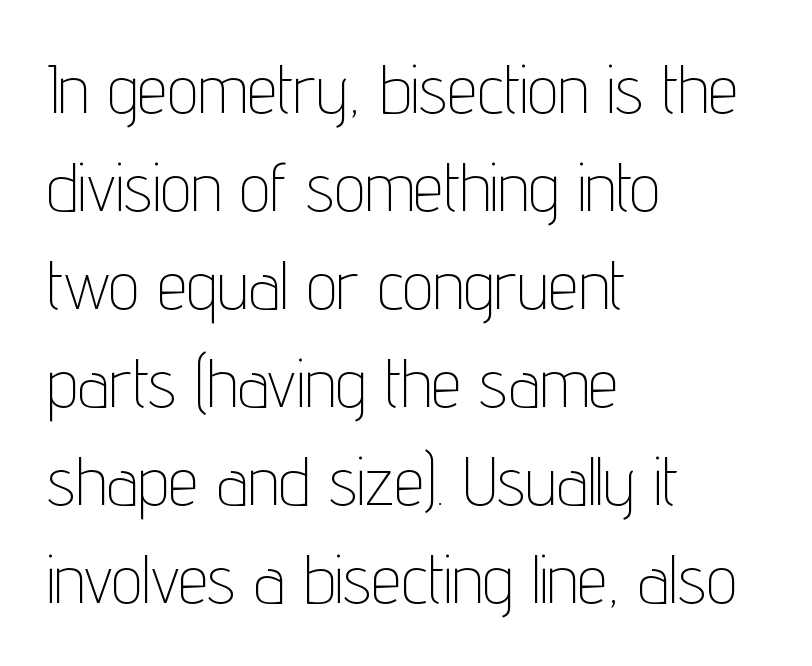
{"serif": "no", "italic": "no", "bold": "no", "weight": "thin", "width": "condensed", "stroke_contrast": "low", "x_height": "medium", "monospaced": "no", "underline": "no", "align": "left", "line_spacing": "normal", "line_spacing_ratio": 1.44, "letter_spacing": "normal", "letter_spacing_em": 0.0, "glyph_px": 68}
